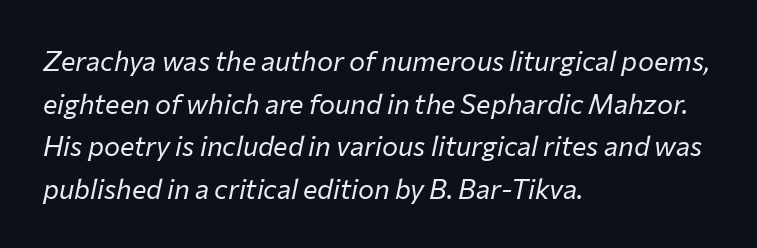
Q: Is the text bold? A: No.
Q: Is the text italic (slanted)? A: Yes, it leans right by about 12 degrees.
Q: Is the text underlined? A: No.
Q: How is the paragraph aligned? A: Left-aligned.
Q: Is the spacing between letters normal or unusually wide? A: Normal.
Q: Is the spacing between lines tight, normal or loose? A: Normal.
